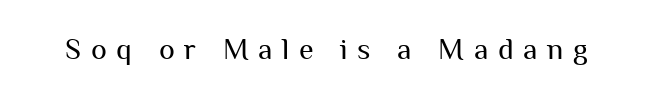
Q: Is the text bold? A: No.
Q: Is the text italic (slanted)? A: No, it is upright.
Q: Is the typeface a serif or a sans-serif typeface? A: Sans-serif.
Q: Is the text underlined? A: No.
Q: Is the spacing between letters normal or unusually wide? A: Unusually wide.
Q: Width (condensed, normal, or wide)? A: Normal.
Q: Stroke contrast? A: Medium.
Q: x-height? A: Medium.
Q: Monospaced? A: No.
